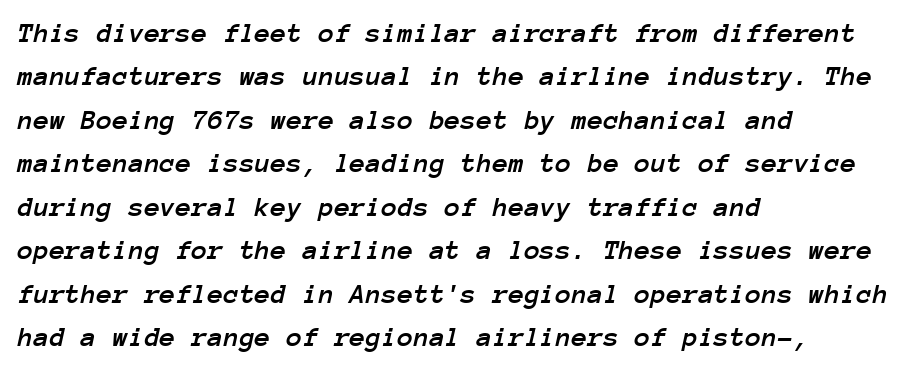
Q: Is the text italic (slanted)? A: Yes, it leans right by about 12 degrees.
Q: Is the text underlined? A: No.
Q: How is the paragraph aligned? A: Left-aligned.
Q: Is the spacing between letters normal or unusually wide? A: Normal.
Q: Is the spacing between lines tight, normal or loose? A: Normal.
Q: Width (condensed, normal, or wide)? A: Normal.
Q: Stroke contrast? A: Low.
Q: x-height? A: Medium.
Q: Monospaced? A: Yes.
